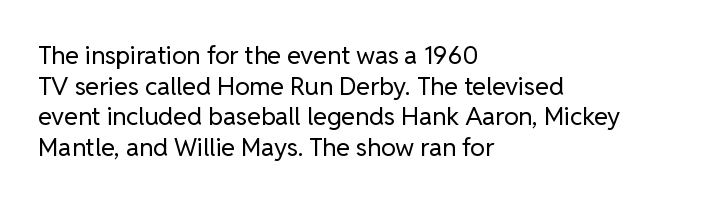
{"italic": "no", "bold": "no", "underline": "no", "align": "left", "line_spacing_ratio": 1.23, "letter_spacing": "normal", "letter_spacing_em": 0.0, "glyph_px": 25}
